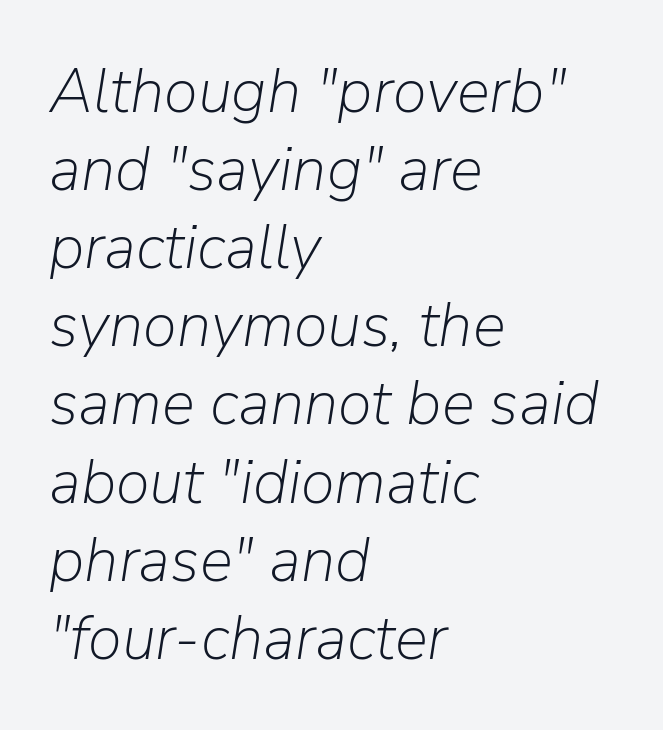
{"italic": "yes", "lean": "right", "slant_degrees": 9, "bold": "no", "weight": "light", "width": "normal", "stroke_contrast": "low", "x_height": "medium", "monospaced": "no", "underline": "no", "align": "left", "line_spacing": "normal", "line_spacing_ratio": 1.26, "letter_spacing": "normal", "letter_spacing_em": 0.0, "glyph_px": 62}
